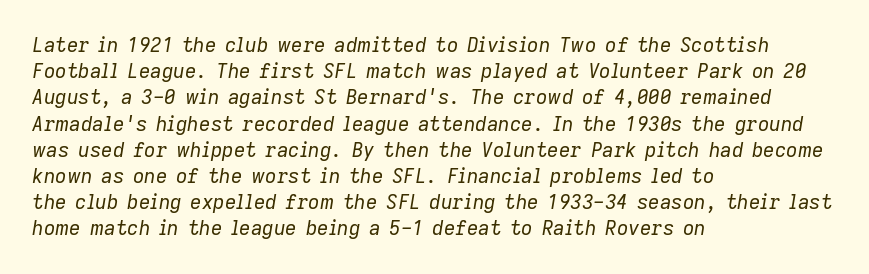
This sample is left-justified, so line endings fall wherever the words run out. The letterforms sit at book weight or below. Emphasis-style slanted type is in use. Glance below the letters and you will spot only blank space. Notice how descenders clear the ascenders below comfortably — that's standard leading. Look at the tracking — it's just the regular setting, nothing added.
